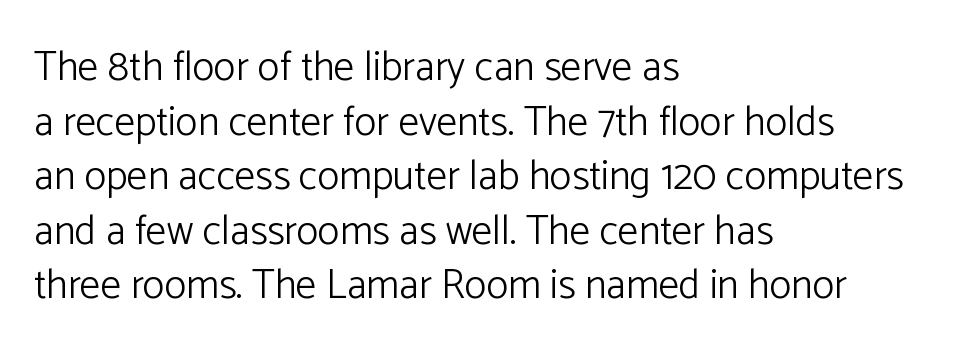
{"serif": "no", "italic": "no", "bold": "no", "weight": "light", "width": "normal", "stroke_contrast": "low", "x_height": "medium", "monospaced": "no", "underline": "no", "align": "left", "line_spacing": "normal", "line_spacing_ratio": 1.33, "letter_spacing": "normal", "letter_spacing_em": 0.0, "glyph_px": 41}
